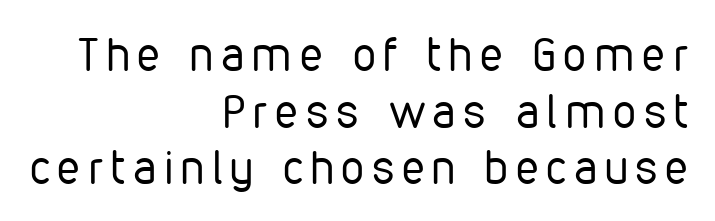
{"serif": "no", "italic": "no", "bold": "no", "weight": "regular", "width": "condensed", "stroke_contrast": "low", "x_height": "medium", "monospaced": "no", "underline": "no", "align": "right", "line_spacing_ratio": 1.23, "glyph_px": 46}
